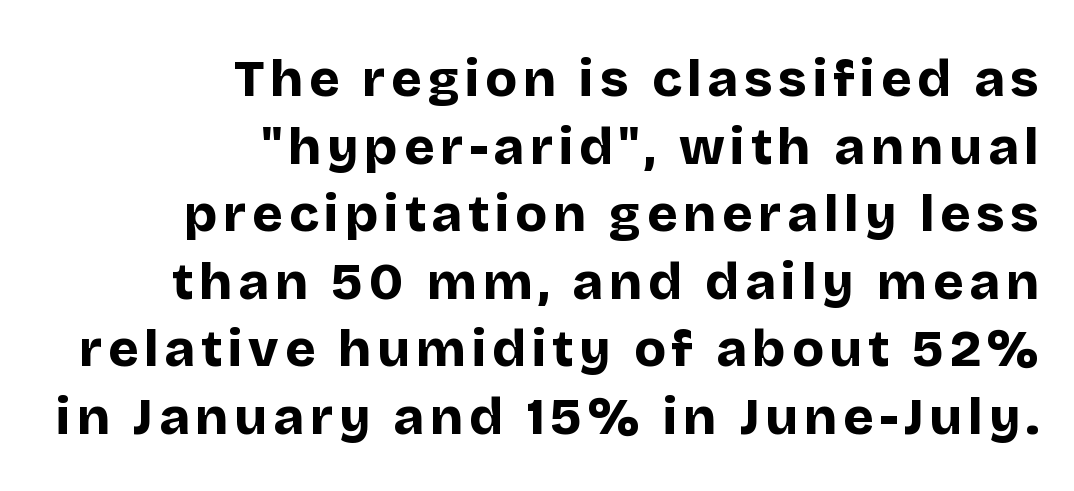
Q: Is the text bold? A: Yes.
Q: Is the text italic (slanted)? A: No, it is upright.
Q: Is the typeface a serif or a sans-serif typeface? A: Sans-serif.
Q: Is the text underlined? A: No.
Q: How is the paragraph aligned? A: Right-aligned.
Q: Is the spacing between lines tight, normal or loose? A: Normal.
Q: Width (condensed, normal, or wide)? A: Normal.
Q: Stroke contrast? A: Low.
Q: x-height? A: Large.
Q: Monospaced? A: No.
